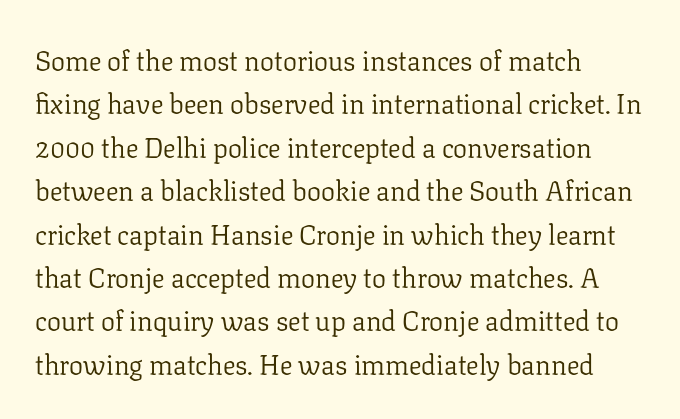
This sample uses plain, unmodified letter spacing. The lines in this sample share a left origin and differ only in where they stop. The rendering uses natural spacing where letterforms have individual widths. This sample uses a serif face. Compared with typical paragraphs, the rows here are spaced about the same.
